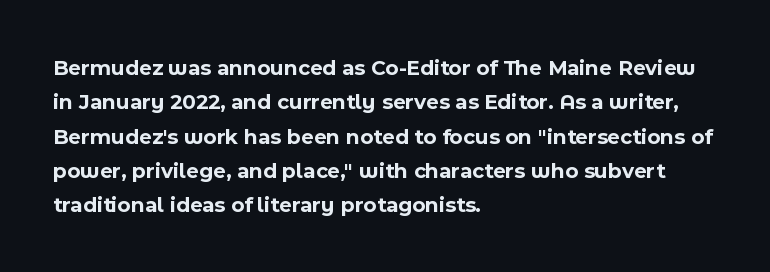
Q: Is the text bold? A: Yes.
Q: Is the text italic (slanted)? A: No, it is upright.
Q: Is the text underlined? A: No.
Q: How is the paragraph aligned? A: Left-aligned.
Q: Is the spacing between letters normal or unusually wide? A: Normal.
Q: Is the spacing between lines tight, normal or loose? A: Normal.
